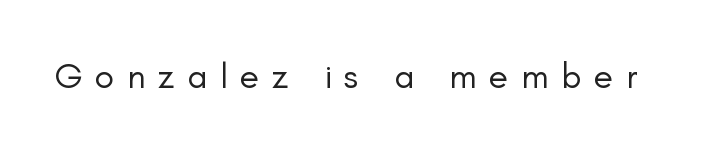
{"serif": "no", "italic": "no", "bold": "no", "weight": "regular", "width": "normal", "stroke_contrast": "low", "x_height": "small", "monospaced": "no", "underline": "no", "letter_spacing": "wide", "letter_spacing_em": 0.35, "glyph_px": 36}
